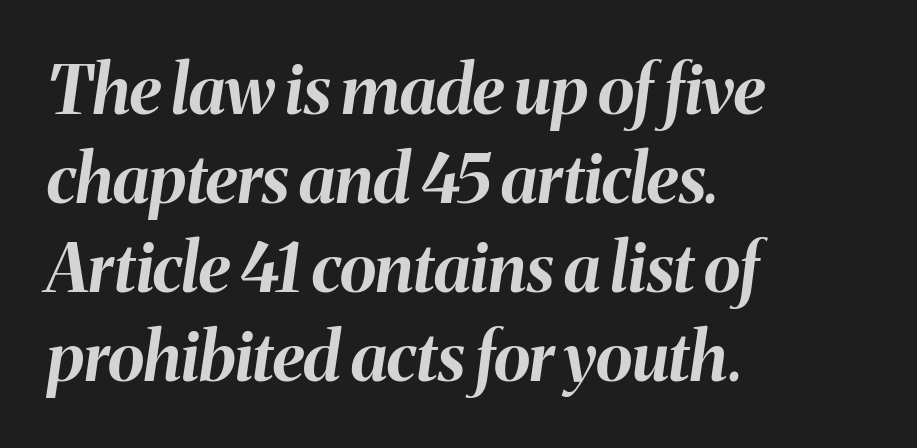
The image shows 68 px bold type, italic (leaning right); set left-aligned, normal line spacing (1.31x), normal letter spacing, not underlined; medium stroke contrast and a medium x-height.
